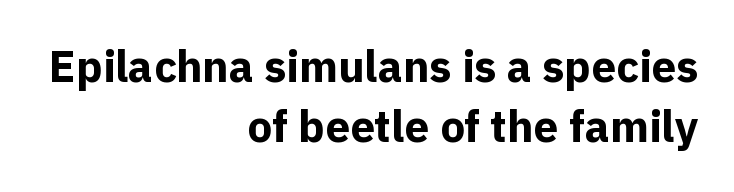
Q: Is the text bold? A: Yes.
Q: Is the text italic (slanted)? A: No, it is upright.
Q: Is the typeface a serif or a sans-serif typeface? A: Sans-serif.
Q: Is the text underlined? A: No.
Q: How is the paragraph aligned? A: Right-aligned.
Q: Is the spacing between letters normal or unusually wide? A: Normal.
Q: Is the spacing between lines tight, normal or loose? A: Normal.
Q: Width (condensed, normal, or wide)? A: Normal.
Q: x-height? A: Medium.
Q: Monospaced? A: No.
